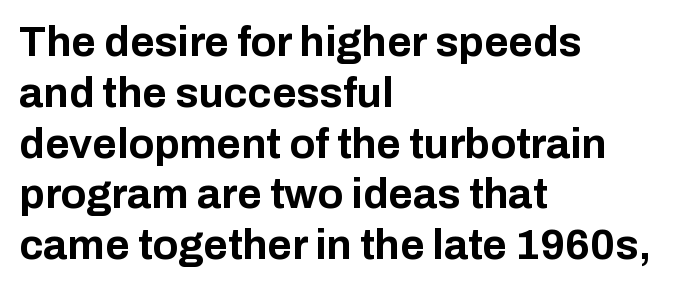
{"serif": "no", "italic": "no", "bold": "yes", "weight": "bold", "width": "normal", "stroke_contrast": "low", "x_height": "medium", "monospaced": "no", "underline": "no", "align": "left", "line_spacing_ratio": 1.21, "letter_spacing": "normal", "letter_spacing_em": 0.0, "glyph_px": 42}
